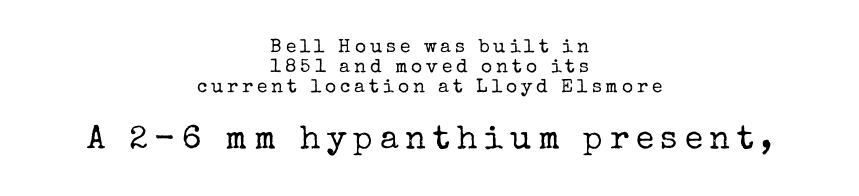
These lines were composed using upright roman letters. The font family rendered here belongs to the serif group. The line-height multiplier appears low, near solid setting. A centered setting, common on invitations and titles, is used for this passage.
